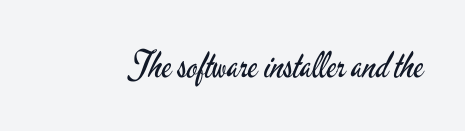
{"serif": "no", "bold": "no", "weight": "regular", "width": "condensed", "stroke_contrast": "low", "x_height": "small", "monospaced": "no", "underline": "no", "letter_spacing": "normal", "letter_spacing_em": 0.0, "glyph_px": 36}
